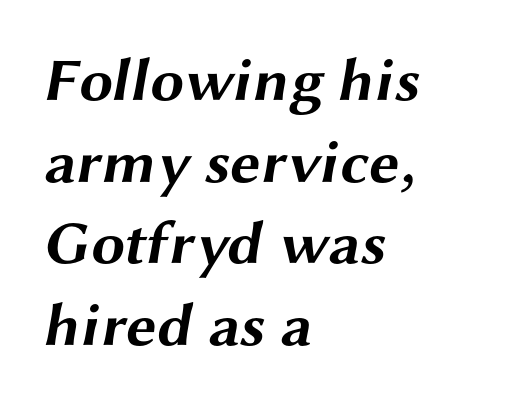
{"serif": "no", "bold": "yes", "weight": "bold", "width": "wide", "stroke_contrast": "medium", "x_height": "medium", "monospaced": "no", "underline": "no", "align": "left", "line_spacing": "normal", "line_spacing_ratio": 1.34, "letter_spacing": "normal", "letter_spacing_em": 0.0, "glyph_px": 61}
